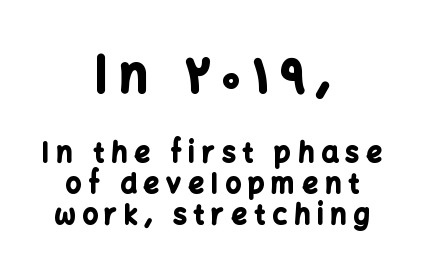
{"serif": "no", "italic": "no", "bold": "yes", "weight": "bold", "width": "normal", "stroke_contrast": "low", "x_height": "medium", "monospaced": "no", "underline": "no", "align": "center", "line_spacing": "tight", "line_spacing_ratio": 1.15, "letter_spacing": "wide", "letter_spacing_em": 0.27, "larger_block": "first", "size_ratio": 1.78, "glyph_px": 48}
